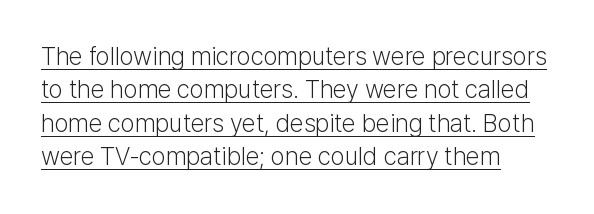
The image shows 25 px text type, upright; set left-aligned, normal line spacing (1.34x), normal letter spacing, underlined.
